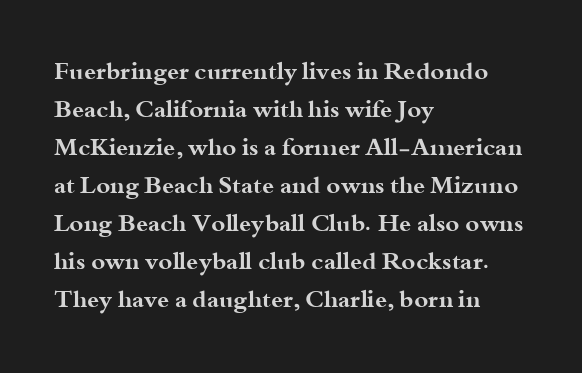
The image shows 24 px bold type, upright; set left-aligned, normal line spacing (1.58x), normal letter spacing, not underlined.
